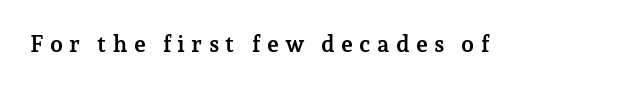
Q: Is the text bold? A: Yes.
Q: Is the text italic (slanted)? A: No, it is upright.
Q: Is the text underlined? A: No.
Q: Is the spacing between letters normal or unusually wide? A: Unusually wide.
